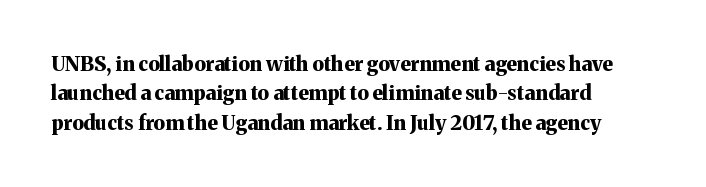
{"italic": "no", "bold": "yes", "underline": "no", "align": "left", "line_spacing": "normal", "line_spacing_ratio": 1.47, "letter_spacing": "normal", "letter_spacing_em": 0.0, "glyph_px": 20}
